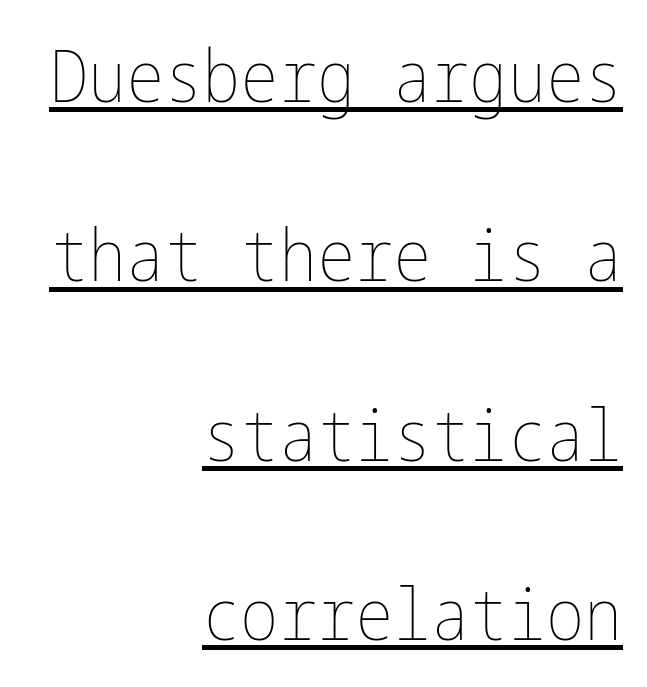
Q: Is the text bold? A: No.
Q: Is the text italic (slanted)? A: No, it is upright.
Q: Is the text underlined? A: Yes.
Q: How is the paragraph aligned? A: Right-aligned.
Q: Is the spacing between letters normal or unusually wide? A: Normal.
Q: Is the spacing between lines tight, normal or loose? A: Loose.
Q: Width (condensed, normal, or wide)? A: Condensed.
Q: Stroke contrast? A: Low.
Q: x-height? A: Medium.
